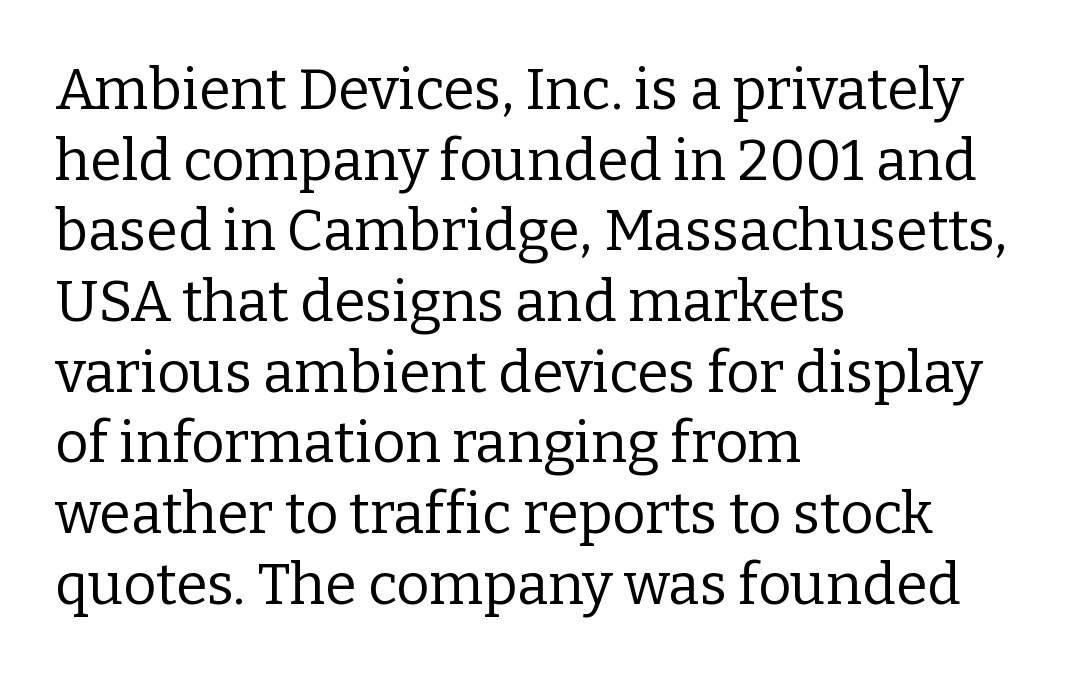
The image shows 57 px regular-weight serif type, upright; set left-aligned, line spacing 1.24x, normal letter spacing, not underlined; low stroke contrast and a medium x-height.
